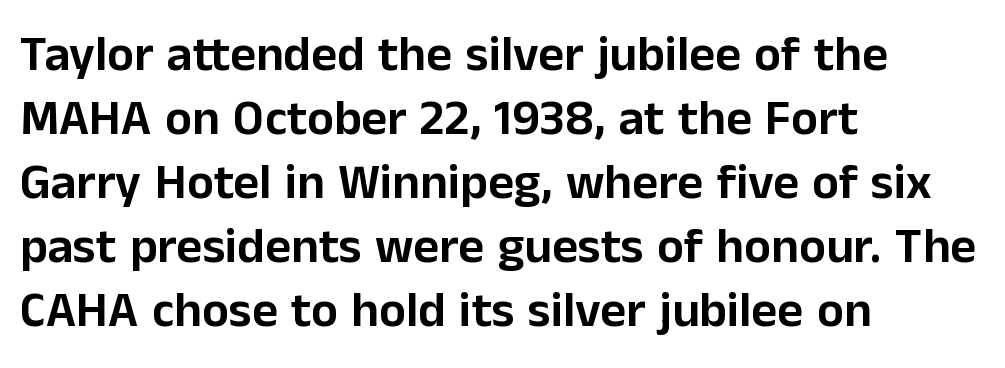
The axis of the letterforms is exactly vertical. One glance says typical: line gaps are just what's usual. Descender tails drop into unmarked territory. Characters follow at the spacing the type designer built in. In CSS terms this would be text-align: left. Spacing verdict: proportional, widths tailored to each character.
